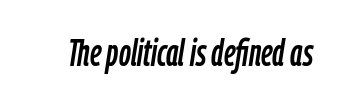
{"italic": "yes", "lean": "right", "slant_degrees": 9, "width": "condensed", "stroke_contrast": "low", "x_height": "medium", "monospaced": "no", "underline": "no", "letter_spacing": "normal", "letter_spacing_em": 0.0, "glyph_px": 37}
